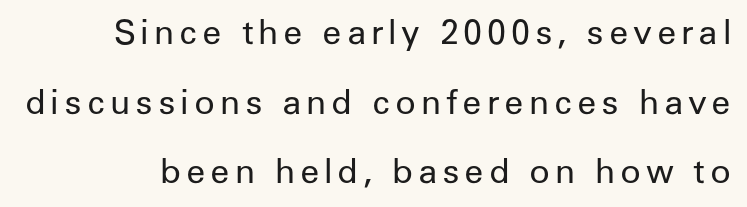
Underlining? Definitely not there. Italic: no, the glyphs are upright roman. The font is comparable to plain body text, perhaps lighter. Widely set lines give the paragraph a tall, airy silhouette. Looks like regular typesetting: each glyph gets only the width it needs. What kind of face is this? One without serifs — a sans.
